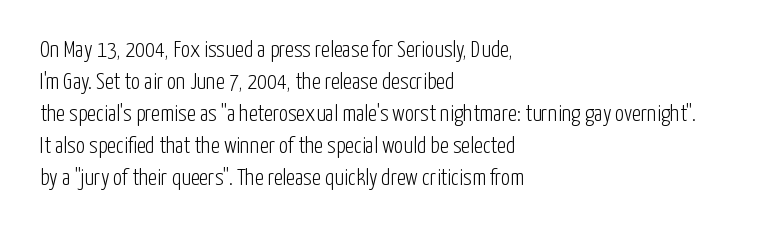
The image shows 23 px text type, upright; set left-aligned, normal line spacing (1.39x), normal letter spacing, not underlined.
